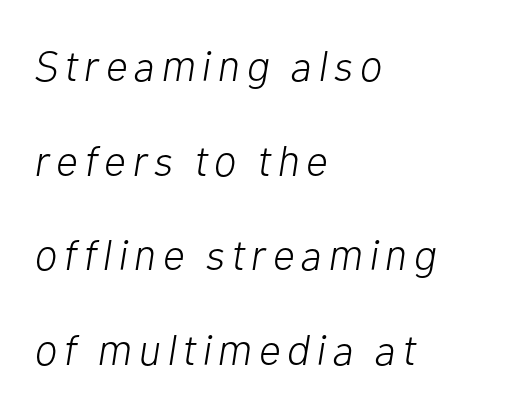
{"italic": "yes", "lean": "right", "slant_degrees": 10, "bold": "no", "weight": "light", "width": "normal", "stroke_contrast": "low", "x_height": "medium", "monospaced": "no", "underline": "no", "align": "left", "line_spacing": "loose", "line_spacing_ratio": 2.2, "glyph_px": 43}
